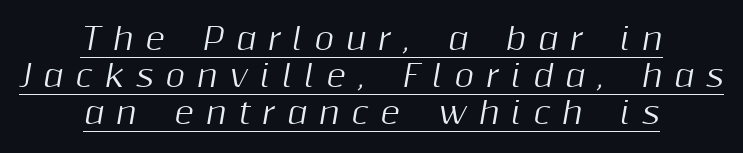
Q: Is the text italic (slanted)? A: Yes, it leans right by about 10 degrees.
Q: Is the text underlined? A: Yes.
Q: How is the paragraph aligned? A: Centered.
Q: Is the spacing between letters normal or unusually wide? A: Unusually wide.
Q: Width (condensed, normal, or wide)? A: Normal.
Q: Stroke contrast? A: Medium.
Q: x-height? A: Medium.
Q: Monospaced? A: No.
